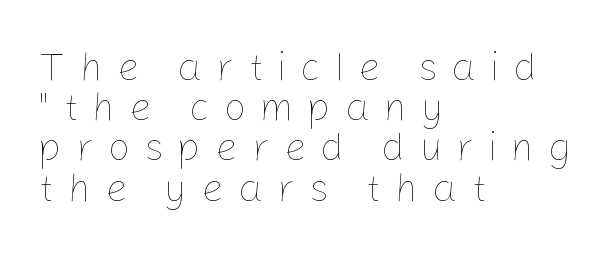
Each word looks stretched out because of the extra space between its letters. Varying glyph widths throughout — classic text-font behaviour. Unmarked baselines from the first word to the last. What's the leading like? Squeezed, with rows nearly overlapping. The text block is weighted toward the left margin, trailing off unevenly rightward.
